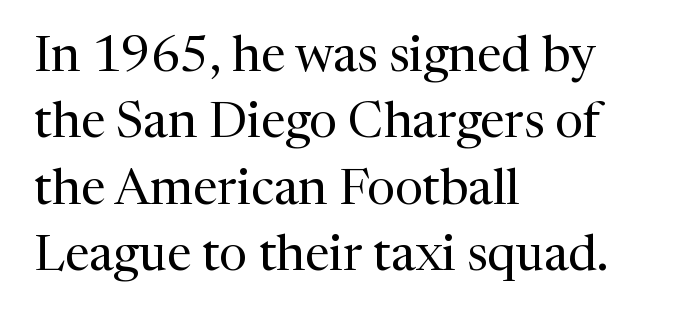
The passage shown is typeset with a serif family. Nothing unusual about the tracking: characters are spaced as the font intends. If you measured baseline to baseline, you'd find a middling distance. Where is the straight margin? On the left. This is roman type, the default non-slanted kind. Here the designer chose a conventional face with non-uniform glyph widths.
